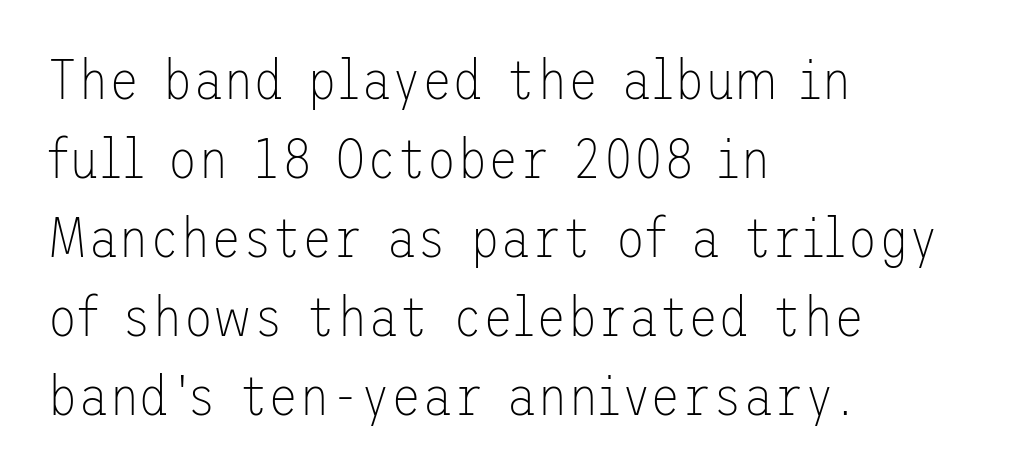
The image shows 56 px thin sans-serif type, upright; set left-aligned, normal line spacing (1.41x), normal letter spacing, not underlined; low stroke contrast and a medium x-height.
